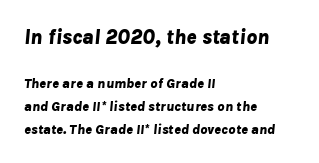
The image shows 21 px bold type, italic (leaning right); set left-aligned, normal line spacing (1.64x), normal letter spacing, not underlined; the first (top) block is 1.5x larger.
